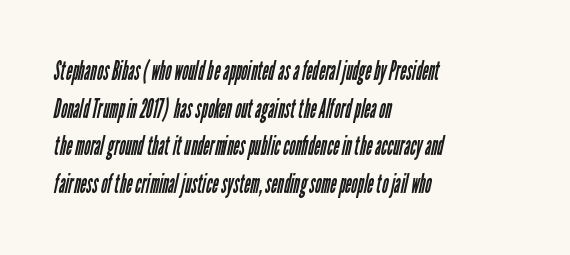
Q: Is the text bold? A: No.
Q: Is the text underlined? A: No.
Q: How is the paragraph aligned? A: Left-aligned.
Q: Is the spacing between letters normal or unusually wide? A: Normal.
Q: Is the spacing between lines tight, normal or loose? A: Normal.
